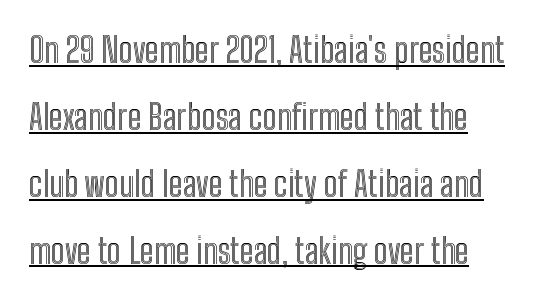
Quick note: not italic, upright. Looks like regular typesetting: each glyph gets only the width it needs. The rag falls on the right side of this text block. Summary of vertical rhythm: relaxed, with wide interline spacing. Has an underline been added? It has. Between one letter and the next there's only the usual sliver of space.
